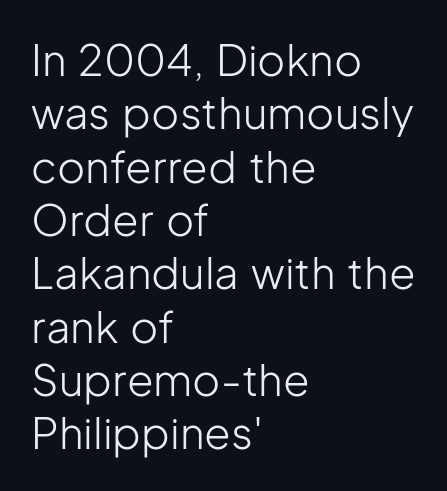
{"serif": "no", "italic": "no", "bold": "no", "weight": "light", "width": "normal", "stroke_contrast": "low", "x_height": "medium", "monospaced": "no", "underline": "no", "align": "left", "line_spacing_ratio": 1.24, "letter_spacing": "normal", "letter_spacing_em": 0.0, "glyph_px": 43}
